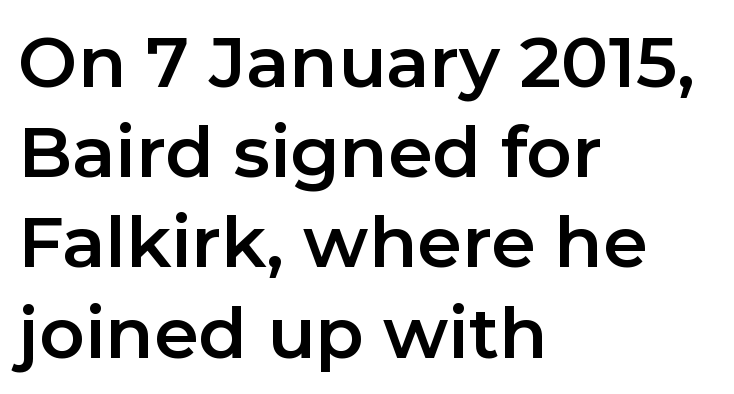
Q: Is the text italic (slanted)? A: No, it is upright.
Q: Is the typeface a serif or a sans-serif typeface? A: Sans-serif.
Q: Is the text underlined? A: No.
Q: How is the paragraph aligned? A: Left-aligned.
Q: Is the spacing between letters normal or unusually wide? A: Normal.
Q: Is the spacing between lines tight, normal or loose? A: Normal.
Q: Width (condensed, normal, or wide)? A: Normal.
Q: Stroke contrast? A: Low.
Q: x-height? A: Medium.
Q: Monospaced? A: No.
